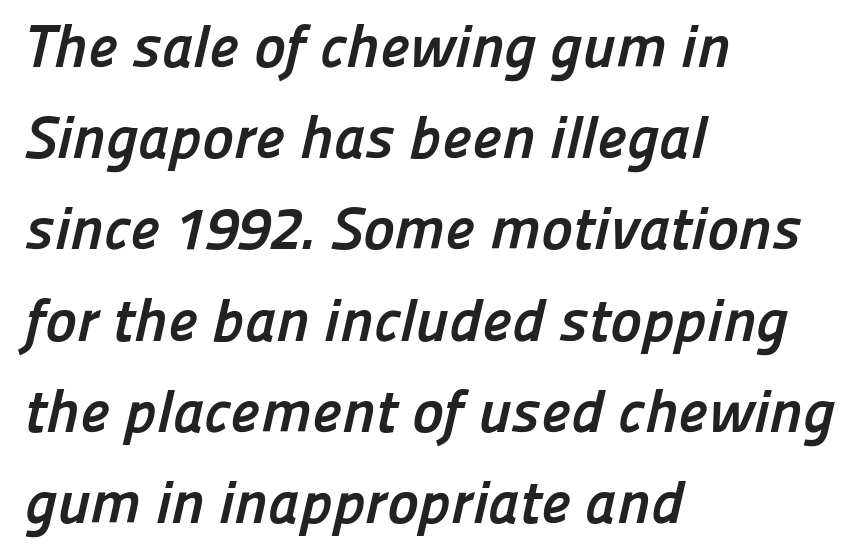
The image shows 60 px semibold sans-serif type; set left-aligned, normal line spacing (1.52x), normal letter spacing, not underlined; low stroke contrast and a medium x-height.
